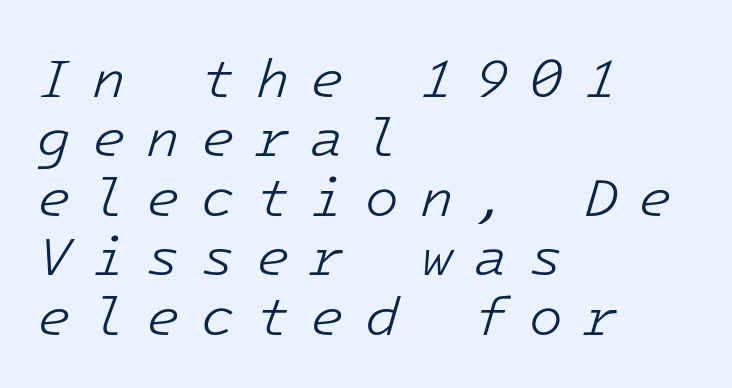
If you drew a line through each stem, it would be angled. How would I describe the line gaps? Narrow and economical. Spacing between characters has been opened up far beyond the box default. Is this a heavy cut? Hardly; it is regular or lighter. Each line starts at the same left margin while the right side varies.
